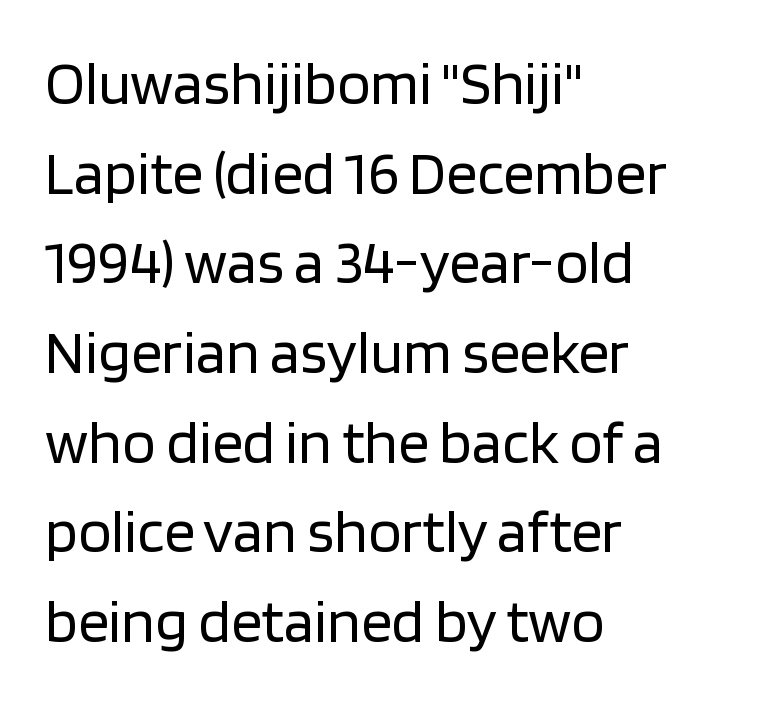
{"serif": "no", "italic": "no", "bold": "no", "weight": "regular", "width": "normal", "stroke_contrast": "low", "x_height": "large", "monospaced": "no", "underline": "no", "align": "left", "line_spacing": "normal", "line_spacing_ratio": 1.47, "letter_spacing": "normal", "letter_spacing_em": 0.0, "glyph_px": 61}
